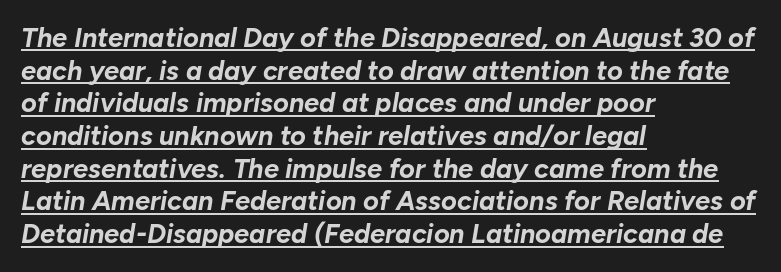
{"italic": "yes", "lean": "right", "slant_degrees": 10, "bold": "yes", "underline": "yes", "align": "left", "line_spacing_ratio": 1.21, "letter_spacing": "normal", "letter_spacing_em": 0.0, "glyph_px": 27}
